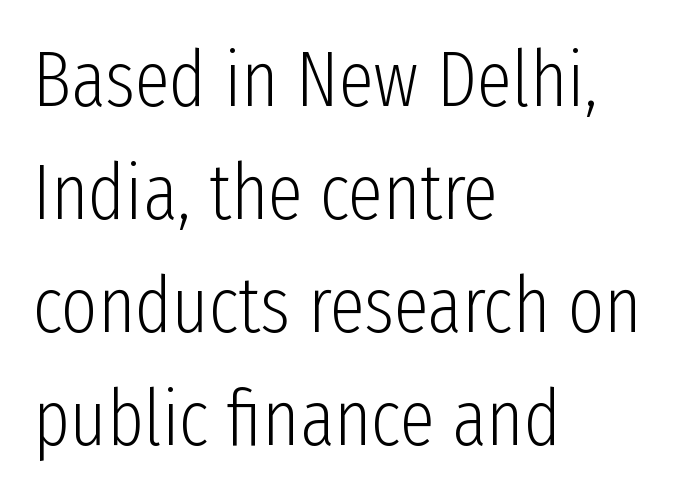
The image shows 78 px light, condensed sans-serif type, upright; set left-aligned, normal line spacing (1.45x), normal letter spacing, not underlined; low stroke contrast and a medium x-height.
